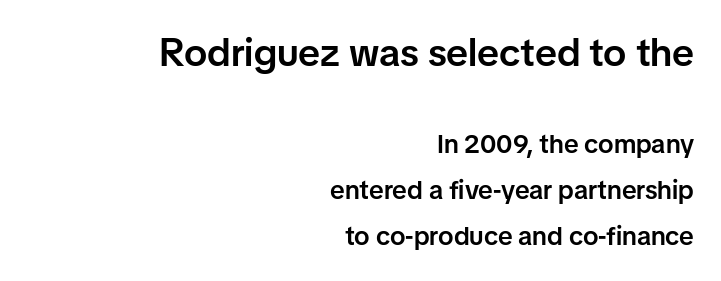
Q: Is the text bold? A: Semi-bold.
Q: Is the text italic (slanted)? A: No, it is upright.
Q: Is the typeface a serif or a sans-serif typeface? A: Sans-serif.
Q: Is the text underlined? A: No.
Q: How is the paragraph aligned? A: Right-aligned.
Q: Is the spacing between letters normal or unusually wide? A: Normal.
Q: Which block of text is set in a larger size, the first (top) or the second (bottom)? A: The first (top) one.
Q: Width (condensed, normal, or wide)? A: Normal.
Q: Stroke contrast? A: Low.
Q: x-height? A: Medium.
Q: Monospaced? A: No.
